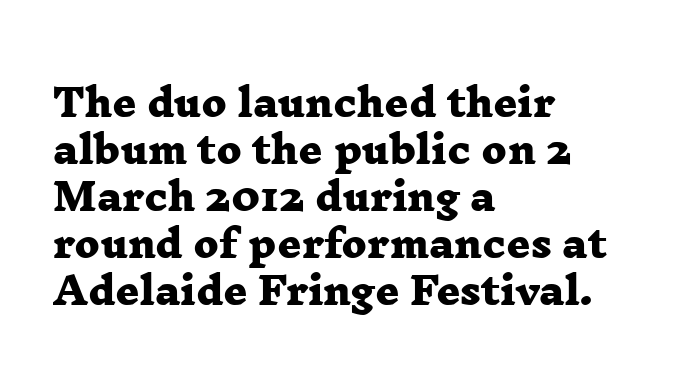
Q: Is the text bold? A: Yes.
Q: Is the typeface a serif or a sans-serif typeface? A: Serif.
Q: Is the text underlined? A: No.
Q: How is the paragraph aligned? A: Left-aligned.
Q: Is the spacing between letters normal or unusually wide? A: Normal.
Q: Is the spacing between lines tight, normal or loose? A: Normal.
Q: Width (condensed, normal, or wide)? A: Wide.
Q: Stroke contrast? A: Low.
Q: x-height? A: Medium.
Q: Monospaced? A: No.
